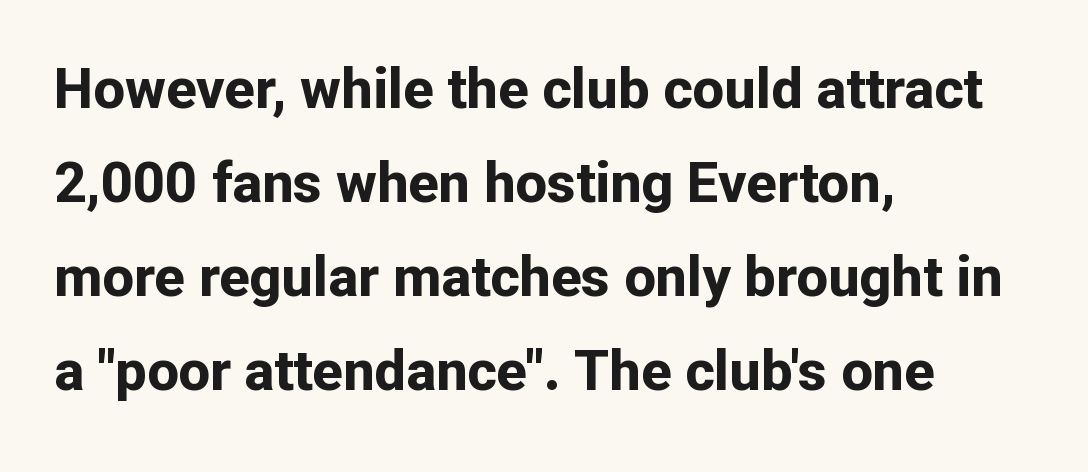
The image shows 56 px bold sans-serif type, upright; set left-aligned, normal line spacing (1.68x), normal letter spacing, not underlined; low stroke contrast and a medium x-height.
